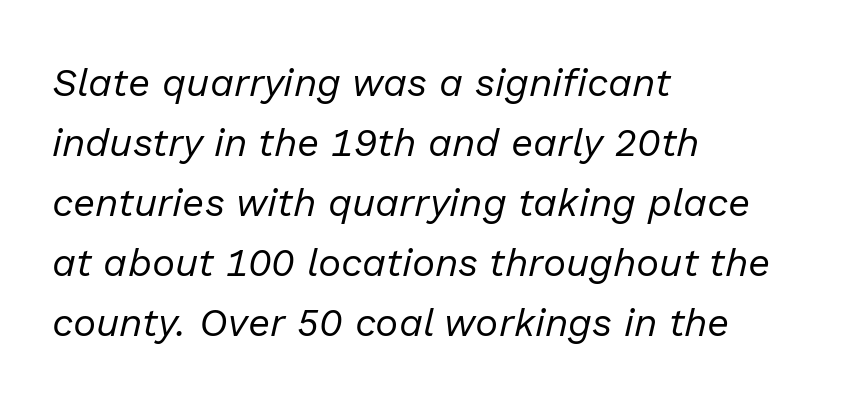
Q: Is the text bold? A: No.
Q: Is the text italic (slanted)? A: Yes, it leans right by about 13 degrees.
Q: Is the text underlined? A: No.
Q: How is the paragraph aligned? A: Left-aligned.
Q: Is the spacing between letters normal or unusually wide? A: Normal.
Q: Is the spacing between lines tight, normal or loose? A: Normal.
Q: Width (condensed, normal, or wide)? A: Normal.
Q: Stroke contrast? A: Low.
Q: x-height? A: Medium.
Q: Monospaced? A: No.
